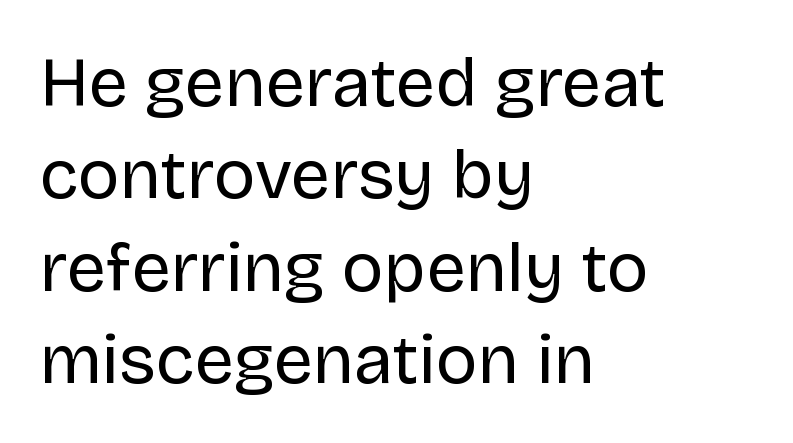
{"serif": "no", "italic": "no", "bold": "no", "weight": "regular", "width": "normal", "stroke_contrast": "low", "x_height": "large", "monospaced": "no", "underline": "no", "align": "left", "line_spacing": "normal", "line_spacing_ratio": 1.32, "letter_spacing": "normal", "letter_spacing_em": 0.0, "glyph_px": 70}
